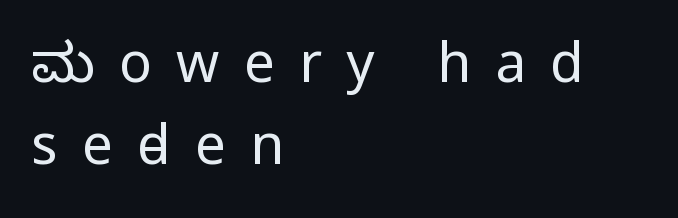
{"serif": "no", "italic": "no", "bold": "no", "weight": "regular", "width": "condensed", "stroke_contrast": "low", "underline": "no", "align": "left", "line_spacing": "normal", "line_spacing_ratio": 1.49, "letter_spacing": "wide", "letter_spacing_em": 0.44, "glyph_px": 55}
